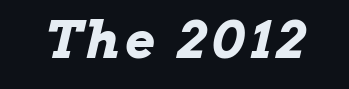
{"italic": "yes", "lean": "right", "slant_degrees": 13, "bold": "yes", "weight": "bold", "width": "wide", "stroke_contrast": "low", "x_height": "medium", "monospaced": "no", "underline": "no", "glyph_px": 51}
